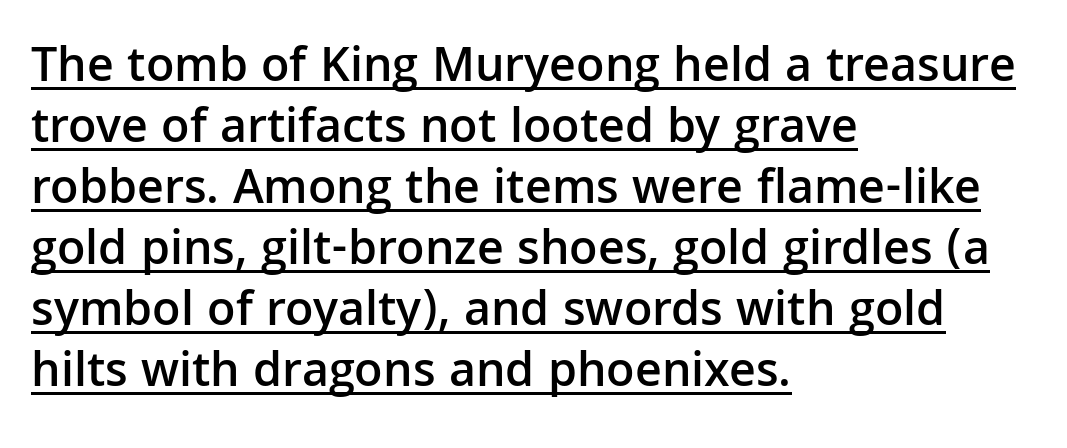
Q: Is the text bold? A: Semi-bold.
Q: Is the text italic (slanted)? A: No, it is upright.
Q: Is the typeface a serif or a sans-serif typeface? A: Sans-serif.
Q: Is the text underlined? A: Yes.
Q: How is the paragraph aligned? A: Left-aligned.
Q: Is the spacing between letters normal or unusually wide? A: Normal.
Q: Width (condensed, normal, or wide)? A: Normal.
Q: Stroke contrast? A: Low.
Q: x-height? A: Medium.
Q: Monospaced? A: No.
